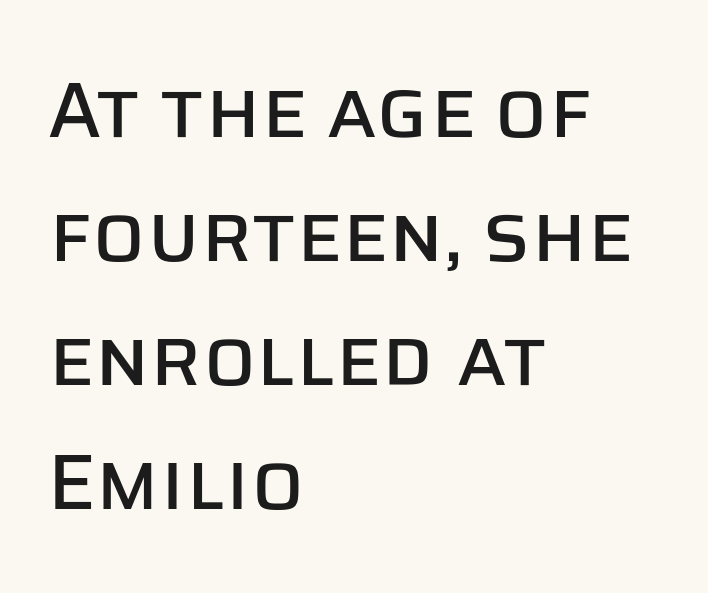
The image shows 78 px sans-serif type, upright; set left-aligned, normal line spacing (1.59x), normal letter spacing, not underlined; low stroke contrast and a large x-height.
